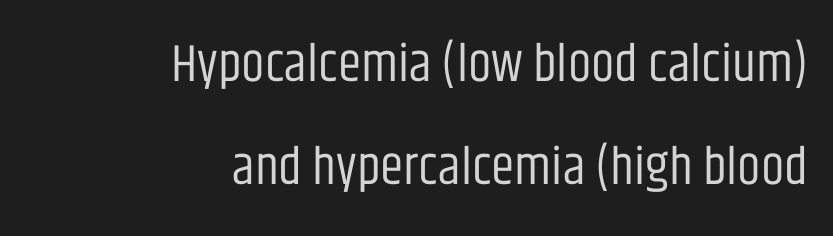
Q: Is the text bold? A: No.
Q: Is the text italic (slanted)? A: No, it is upright.
Q: Is the typeface a serif or a sans-serif typeface? A: Sans-serif.
Q: Is the text underlined? A: No.
Q: How is the paragraph aligned? A: Right-aligned.
Q: Is the spacing between letters normal or unusually wide? A: Normal.
Q: Is the spacing between lines tight, normal or loose? A: Loose.
Q: Width (condensed, normal, or wide)? A: Condensed.
Q: Stroke contrast? A: Low.
Q: x-height? A: Large.
Q: Monospaced? A: No.
